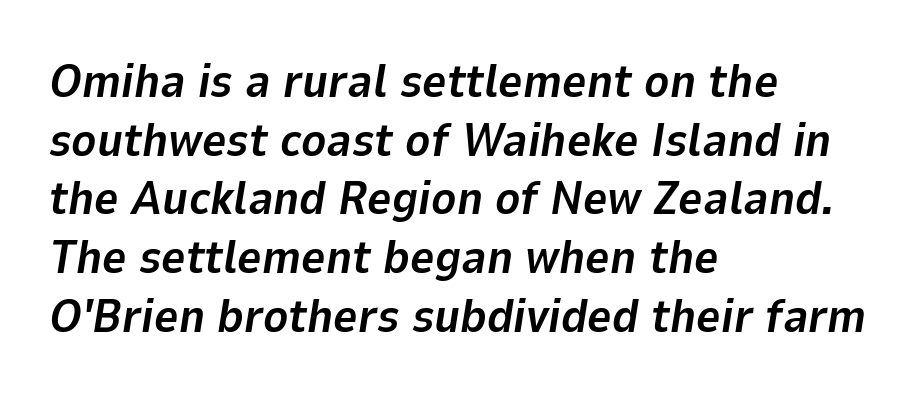
The image shows 47 px bold type, italic (leaning right); set left-aligned, normal line spacing (1.25x), normal letter spacing, not underlined; low stroke contrast and a medium x-height.
